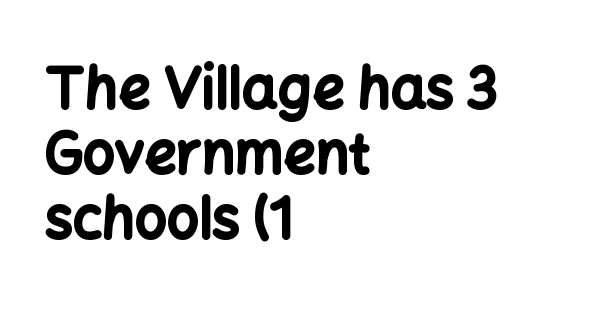
Note: no serifs on the glyphs. Glance below the letters and you will spot only blank space. If you drew a line through each stem, it would be perfectly vertical. What weight is shown? A full bold with thick strokes. Tracking value appears to be zero — textbook default spacing. Proportional: the letters do not fall into vertical columns.
